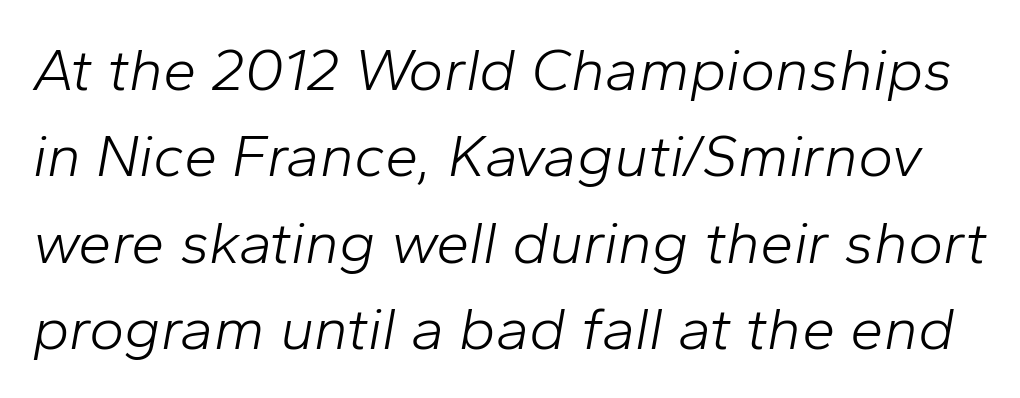
{"italic": "yes", "lean": "right", "slant_degrees": 10, "bold": "no", "weight": "light", "width": "normal", "stroke_contrast": "low", "x_height": "medium", "monospaced": "no", "underline": "no", "line_spacing": "normal", "line_spacing_ratio": 1.44, "letter_spacing": "normal", "letter_spacing_em": 0.0, "glyph_px": 60}
